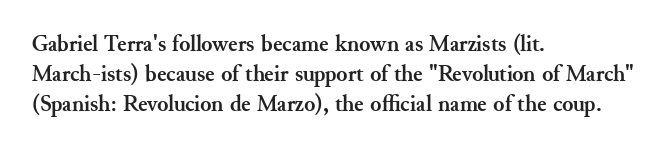
The image shows 23 px bold type, upright; set left-aligned, normal line spacing (1.31x), normal letter spacing, not underlined.
